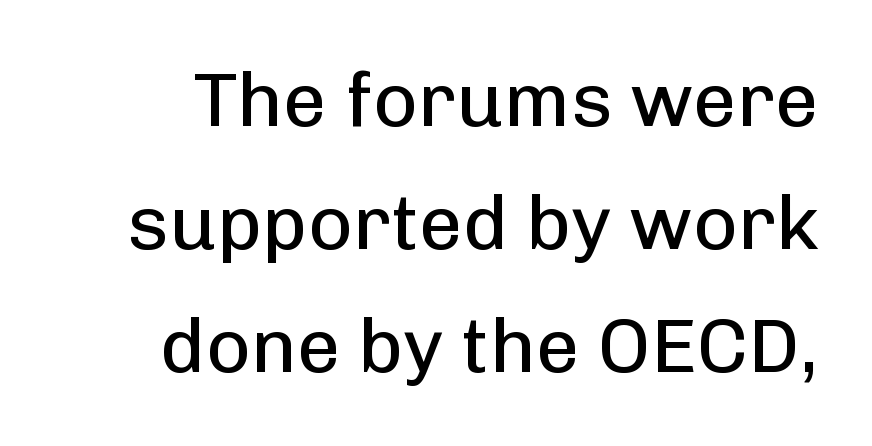
Q: Is the text bold? A: No.
Q: Is the text italic (slanted)? A: No, it is upright.
Q: Is the typeface a serif or a sans-serif typeface? A: Sans-serif.
Q: Is the text underlined? A: No.
Q: Is the spacing between letters normal or unusually wide? A: Normal.
Q: Is the spacing between lines tight, normal or loose? A: Normal.
Q: Width (condensed, normal, or wide)? A: Normal.
Q: Stroke contrast? A: Low.
Q: x-height? A: Medium.
Q: Monospaced? A: No.
